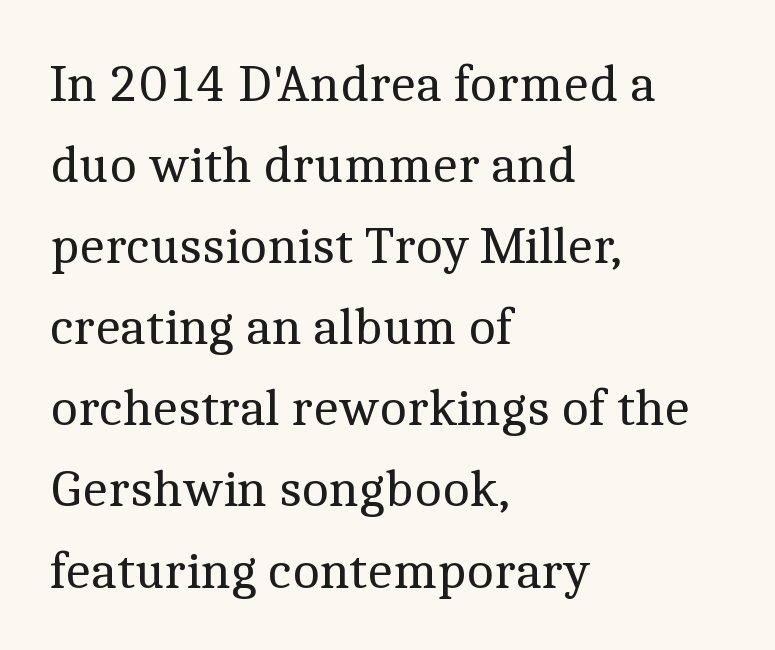
{"serif": "yes", "italic": "no", "bold": "no", "weight": "regular", "width": "normal", "x_height": "medium", "monospaced": "no", "underline": "no", "align": "left", "line_spacing": "normal", "line_spacing_ratio": 1.53, "letter_spacing": "normal", "letter_spacing_em": 0.0, "glyph_px": 53}
